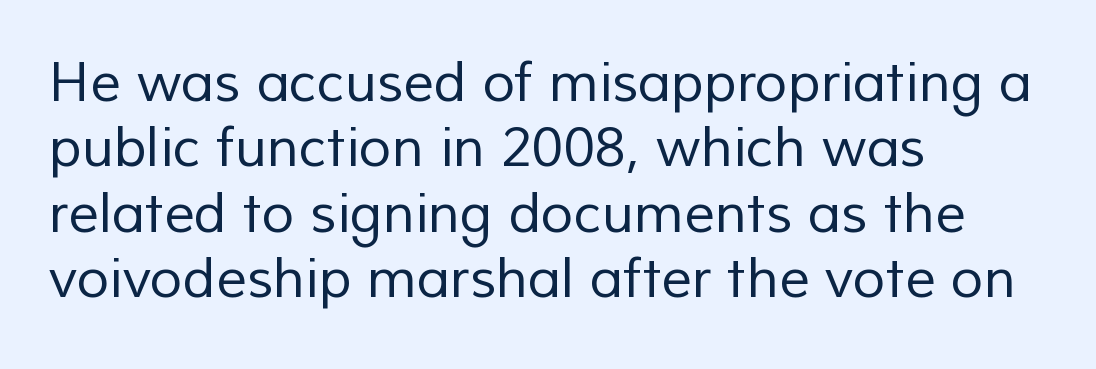
The image shows 54 px regular-weight sans-serif type; set left-aligned, line spacing 1.21x, normal letter spacing, not underlined; low stroke contrast and a medium x-height.
